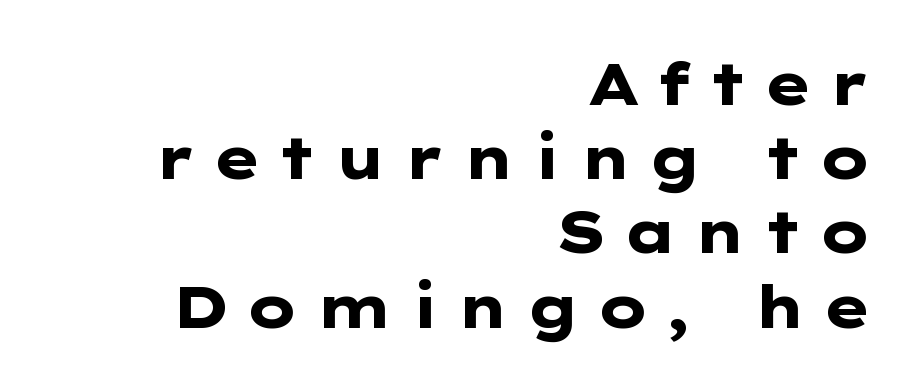
The image shows 58 px heavy, wide sans-serif type, upright; set right-aligned, normal line spacing (1.28x), unusually wide letter spacing (+0.25 em), not underlined; low stroke contrast and a medium x-height.
